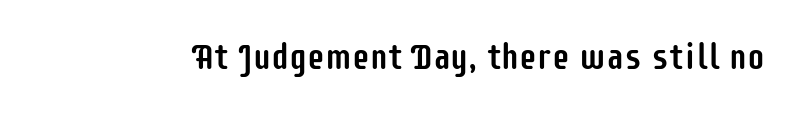
{"serif": "no", "italic": "no", "width": "condensed", "stroke_contrast": "low", "x_height": "large", "monospaced": "no", "underline": "no", "letter_spacing": "normal", "letter_spacing_em": 0.0, "glyph_px": 36}
